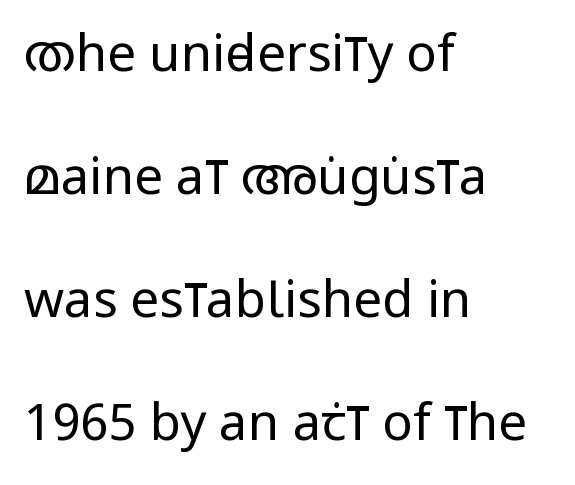
The image shows 51 px regular-weight, condensed sans-serif type, upright; set left-aligned, loose line spacing (2.41x), normal letter spacing, not underlined; low stroke contrast and a large x-height.
